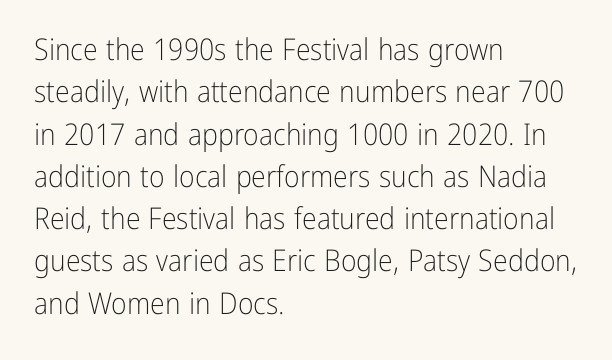
Q: Is the text bold? A: No.
Q: Is the text italic (slanted)? A: No, it is upright.
Q: Is the typeface a serif or a sans-serif typeface? A: Sans-serif.
Q: Is the text underlined? A: No.
Q: How is the paragraph aligned? A: Left-aligned.
Q: Is the spacing between letters normal or unusually wide? A: Normal.
Q: Is the spacing between lines tight, normal or loose? A: Normal.
Q: Width (condensed, normal, or wide)? A: Condensed.
Q: Stroke contrast? A: Low.
Q: x-height? A: Medium.
Q: Monospaced? A: No.
